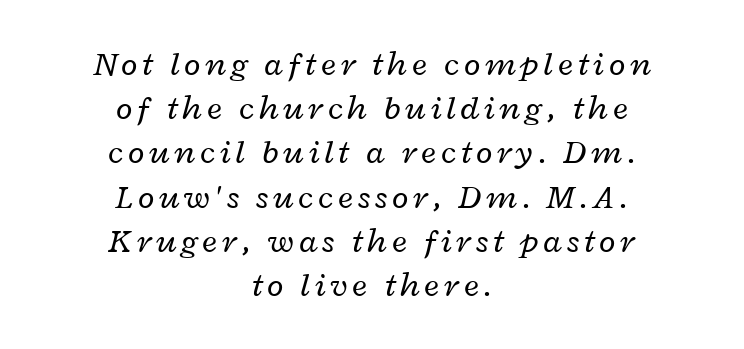
The image shows 34 px regular-weight, wide type, italic (leaning right); set centered, normal line spacing (1.3x), not underlined; low stroke contrast and a medium x-height.
